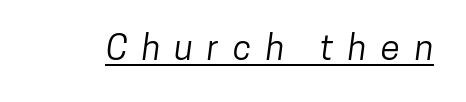
This sample has the flowing, uneven cadence of proportional lettering. What decoration does the sample have? An underline. The text was rendered using a sans face with plain stroke endings. How are the letters spaced? Widely, with obvious added tracking.
